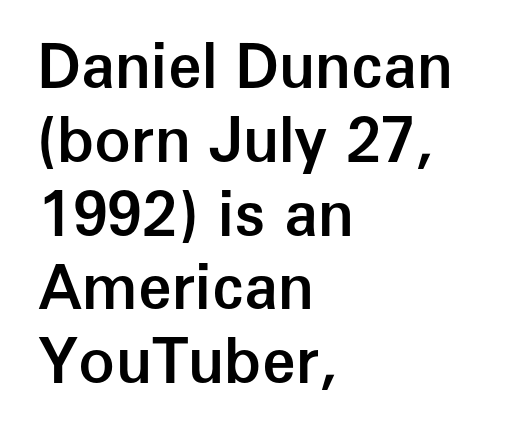
{"serif": "no", "italic": "no", "bold": "semi", "weight": "semibold", "width": "normal", "stroke_contrast": "low", "x_height": "medium", "monospaced": "no", "underline": "no", "align": "left", "line_spacing_ratio": 1.21, "letter_spacing": "normal", "letter_spacing_em": 0.0, "glyph_px": 61}
